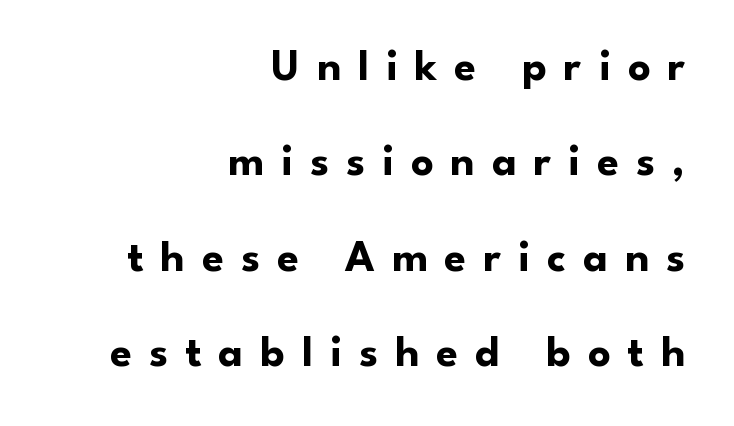
Honestly, the rows look like they've been pulled way apart. The typesetter chose a ragged-left arrangement here. Underline: absent. On the weight axis this lands at bold, roughly 700. The axis of the letterforms is exactly vertical.
